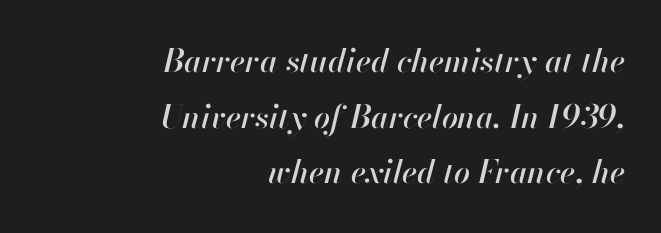
The image shows 32 px text type, italic (leaning right); set right-aligned, line spacing 1.74x, normal letter spacing, not underlined; high stroke contrast and a small x-height.
